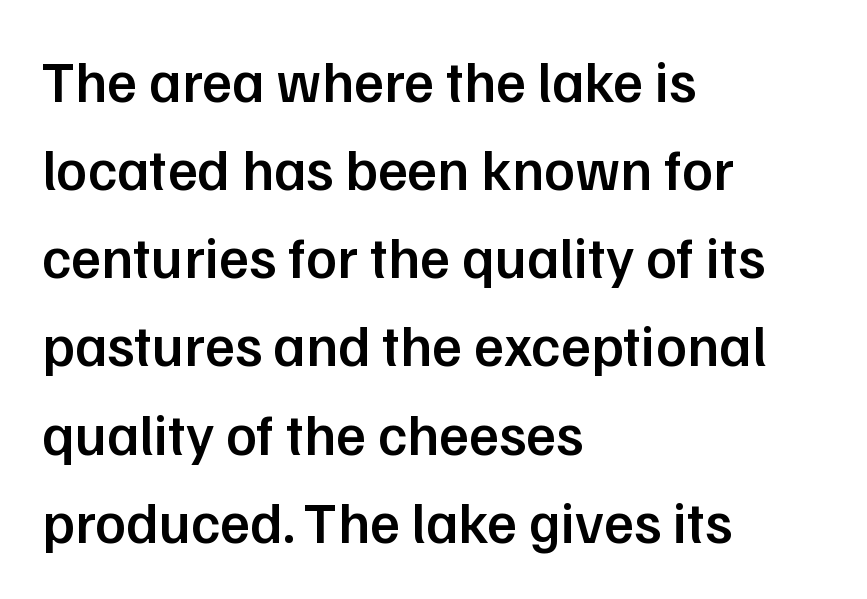
{"serif": "no", "italic": "no", "bold": "semi", "weight": "semibold", "width": "normal", "stroke_contrast": "low", "x_height": "medium", "monospaced": "no", "underline": "no", "align": "left", "line_spacing": "normal", "line_spacing_ratio": 1.52, "letter_spacing": "normal", "letter_spacing_em": 0.0, "glyph_px": 58}
